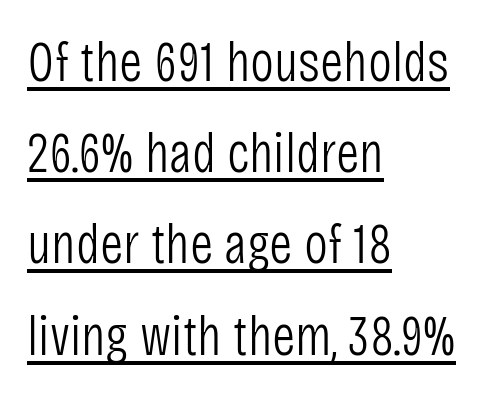
The image shows 57 px light, condensed sans-serif type, upright; set left-aligned, normal line spacing (1.6x), normal letter spacing, underlined; low stroke contrast and a large x-height.
